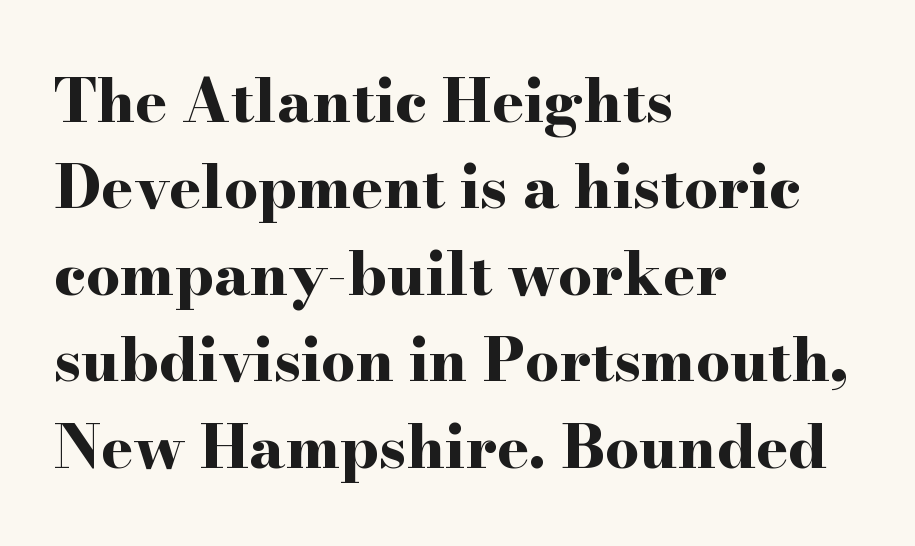
{"serif": "yes", "italic": "no", "bold": "yes", "weight": "bold", "width": "wide", "stroke_contrast": "high", "x_height": "small", "monospaced": "no", "underline": "no", "align": "left", "line_spacing": "normal", "line_spacing_ratio": 1.44, "letter_spacing": "normal", "letter_spacing_em": 0.0, "glyph_px": 60}
